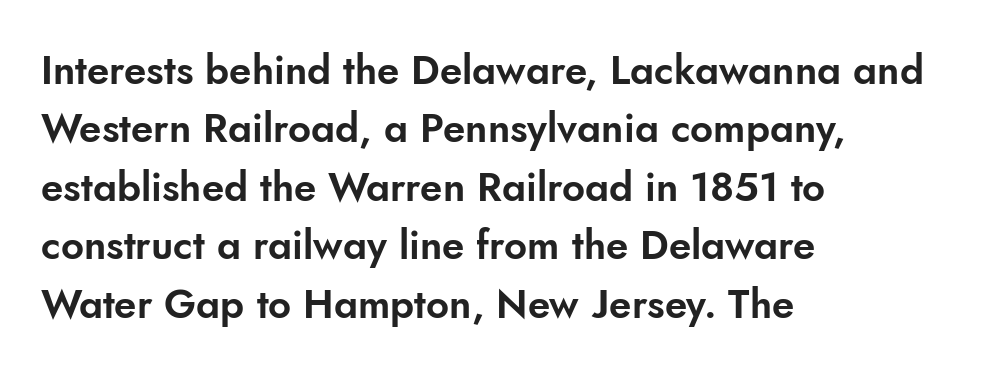
The axis of the letterforms is exactly vertical. The rendering anchors every line to the left-hand side. Do the characters align in a grid? No, the font is proportional. Each row of text sits above clean, open space.
